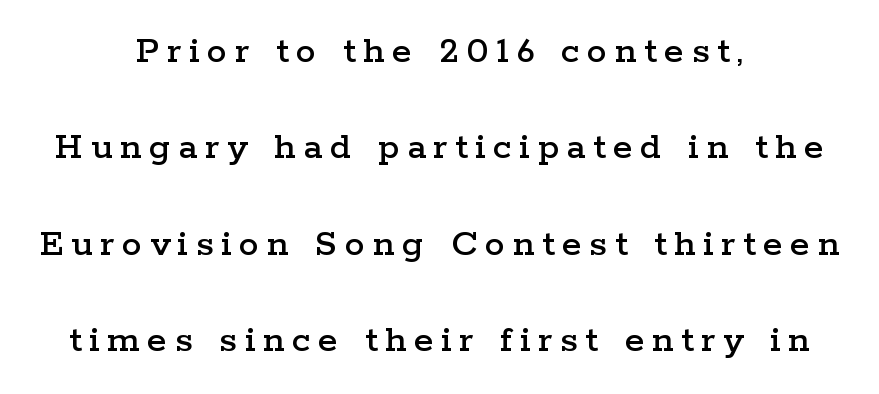
The specimen omits any rule beneath the text block's lines. These lines are rendered in a variable-pitch font. Typeset on center — no edge is straight. Quick note: interline space is abundant.
